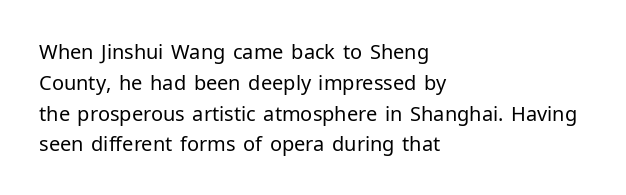
The image shows 20 px text type, upright; set left-aligned, normal line spacing (1.54x), normal letter spacing, not underlined.
